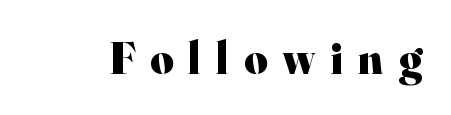
Posture: vertical. Descenders hang freely into open space. In terms of letterform style, serifs are clearly present. Students, this is bold: see how much ink each stroke carries. Proportional: the letters do not fall into vertical columns.
